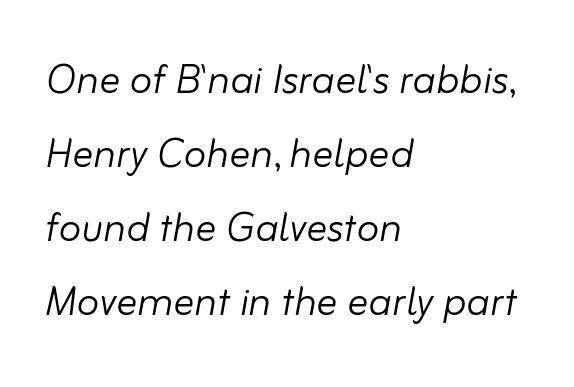
The image shows 52 px light type, italic (leaning right); set left-aligned, normal line spacing (1.42x), normal letter spacing, not underlined; low stroke contrast and a small x-height.
